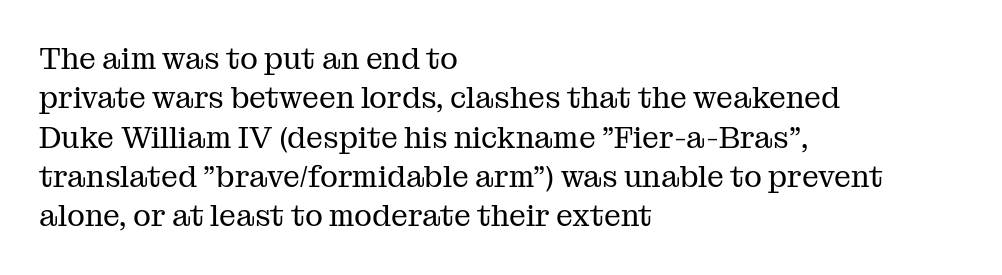
The image shows 30 px regular-weight serif type, upright; set left-aligned, normal line spacing (1.31x), normal letter spacing, not underlined; medium stroke contrast and a medium x-height.
